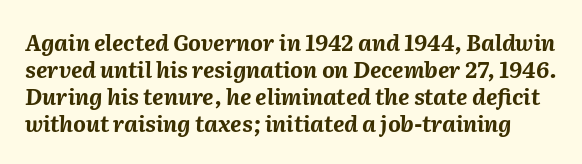
Q: Is the text bold? A: Yes.
Q: Is the text italic (slanted)? A: Yes, it leans right by about 2 degrees.
Q: Is the text underlined? A: No.
Q: Is the spacing between letters normal or unusually wide? A: Normal.
